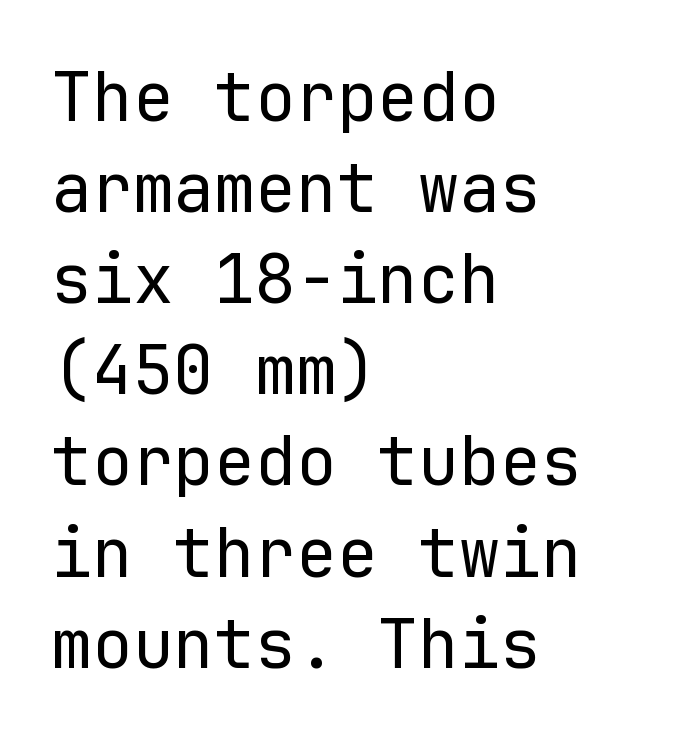
Q: Is the text bold? A: No.
Q: Is the text italic (slanted)? A: No, it is upright.
Q: Is the typeface a serif or a sans-serif typeface? A: Sans-serif.
Q: Is the text underlined? A: No.
Q: How is the paragraph aligned? A: Left-aligned.
Q: Is the spacing between letters normal or unusually wide? A: Normal.
Q: Is the spacing between lines tight, normal or loose? A: Normal.
Q: Width (condensed, normal, or wide)? A: Normal.
Q: Stroke contrast? A: Low.
Q: x-height? A: Medium.
Q: Monospaced? A: Yes.
